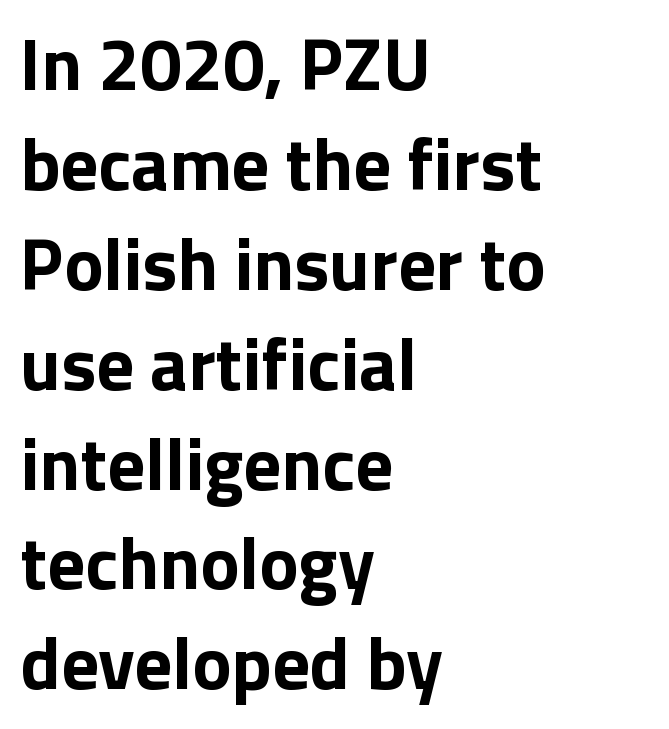
{"serif": "no", "italic": "no", "bold": "yes", "weight": "bold", "width": "normal", "stroke_contrast": "low", "x_height": "medium", "monospaced": "no", "underline": "no", "align": "left", "line_spacing": "normal", "line_spacing_ratio": 1.35, "letter_spacing": "normal", "letter_spacing_em": 0.0, "glyph_px": 74}
